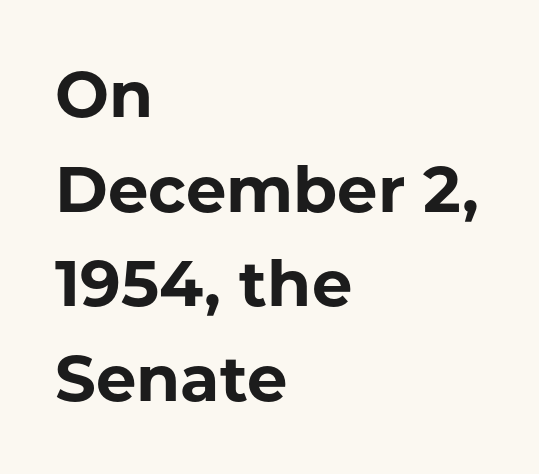
{"serif": "no", "italic": "no", "bold": "yes", "weight": "bold", "width": "normal", "stroke_contrast": "low", "x_height": "medium", "monospaced": "no", "underline": "no", "align": "left", "line_spacing": "normal", "line_spacing_ratio": 1.48, "letter_spacing": "normal", "letter_spacing_em": 0.0, "glyph_px": 64}
